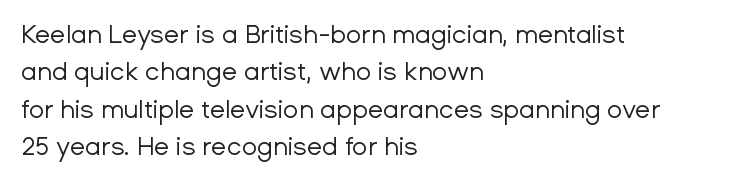
The image shows 25 px text type, upright; set left-aligned, normal line spacing (1.5x), normal letter spacing, not underlined.
